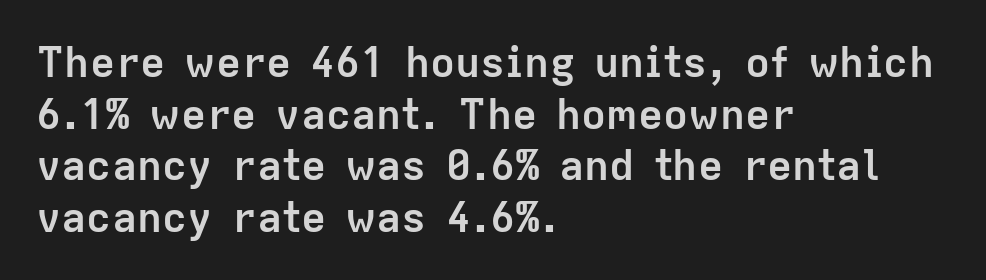
The image shows 42 px semibold sans-serif type, upright; set left-aligned, line spacing 1.23x, normal letter spacing, not underlined; low stroke contrast and a medium x-height.
